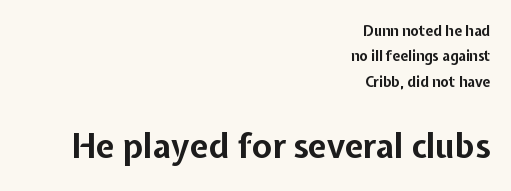
{"serif": "no", "italic": "no", "bold": "yes", "weight": "bold", "width": "normal", "stroke_contrast": "low", "x_height": "medium", "monospaced": "no", "underline": "no", "align": "right", "line_spacing_ratio": 1.81, "letter_spacing": "normal", "letter_spacing_em": 0.0, "larger_block": "second", "size_ratio": 2.36, "glyph_px": 33}
